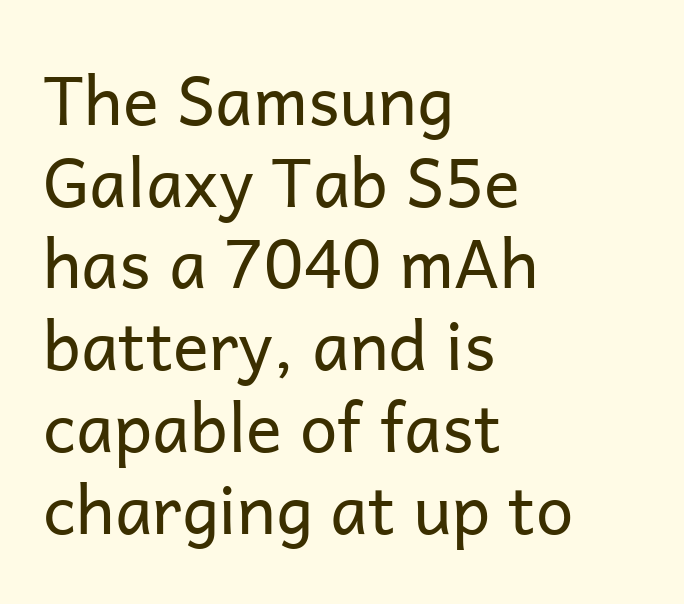
{"serif": "no", "italic": "no", "bold": "no", "weight": "regular", "width": "normal", "stroke_contrast": "low", "x_height": "medium", "monospaced": "no", "underline": "no", "align": "left", "line_spacing_ratio": 1.22, "letter_spacing": "normal", "letter_spacing_em": 0.0, "glyph_px": 67}
